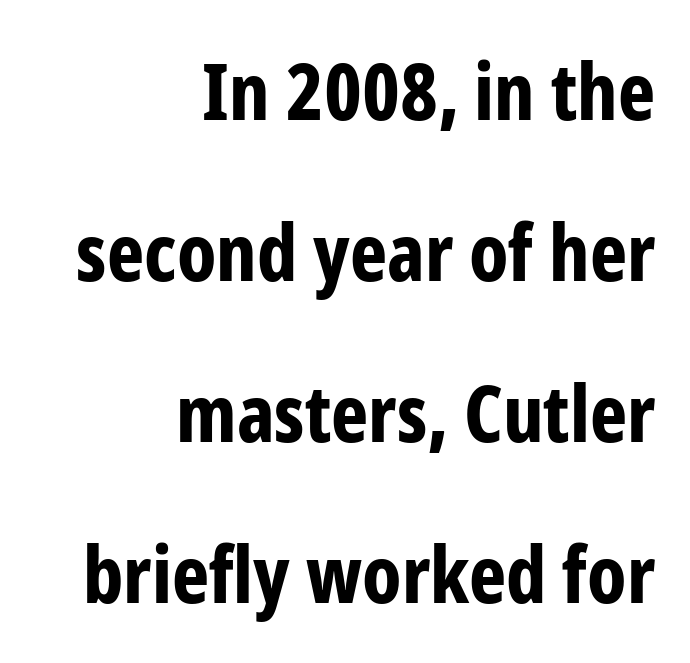
The image shows 79 px bold, condensed sans-serif type, upright; set right-aligned, loose line spacing (2.04x), normal letter spacing, not underlined; low stroke contrast and a medium x-height.
